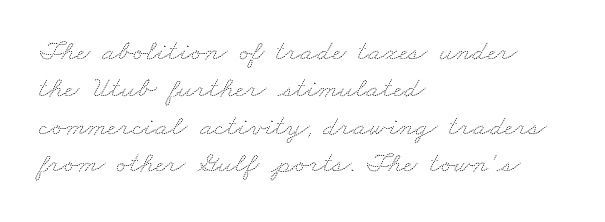
Does extra space separate the letters? No, they use regular spacing. Summary of weight: not heavy and not bold. Line spacing here is normal. The letters advance in unequal steps, a hallmark of proportional type. Glance below the letters and you will spot only blank space.
